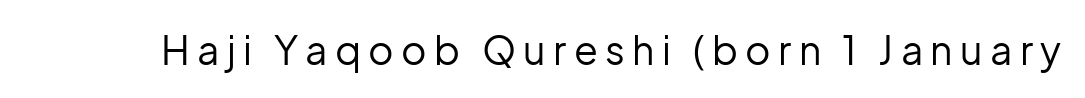
Every stem runs plumb, perpendicular to the baseline. Counters stay open thanks to moderate or lighter strokes. The rendering uses natural spacing where letterforms have individual widths. The gap between lines stays unmarked. A typesetter would label this face a sans.
